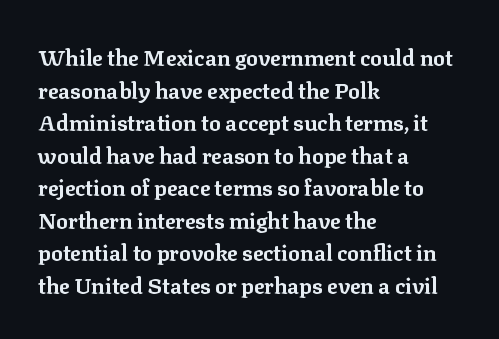
{"italic": "no", "bold": "yes", "underline": "no", "align": "left", "line_spacing": "normal", "line_spacing_ratio": 1.48, "letter_spacing": "normal", "letter_spacing_em": 0.0, "glyph_px": 22}
